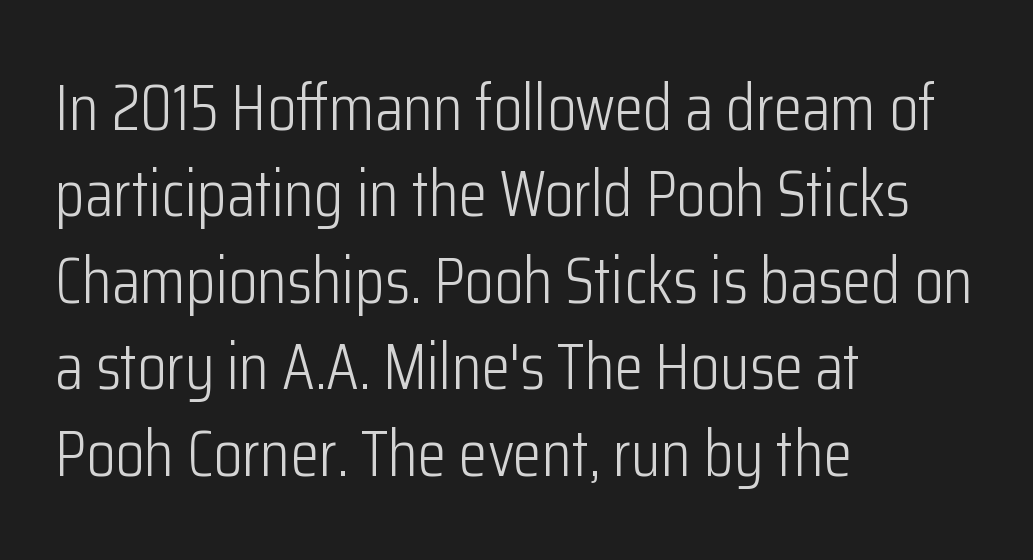
The image shows 66 px light, condensed sans-serif type, upright; set left-aligned, normal line spacing (1.31x), normal letter spacing, not underlined; low stroke contrast and a medium x-height.
